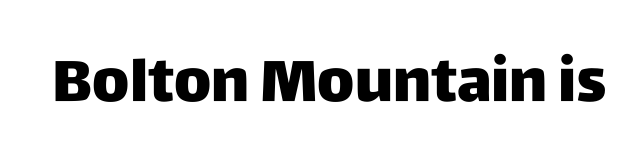
{"serif": "no", "italic": "no", "bold": "yes", "weight": "heavy", "width": "normal", "stroke_contrast": "low", "x_height": "large", "monospaced": "no", "underline": "no", "letter_spacing": "normal", "letter_spacing_em": 0.0, "glyph_px": 59}
